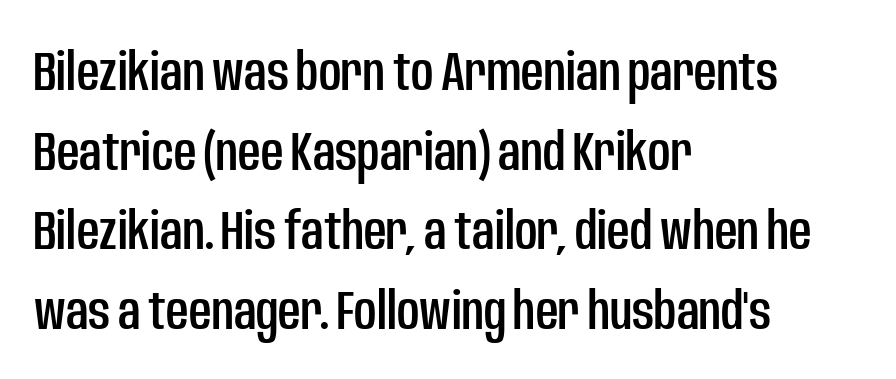
Q: Is the text italic (slanted)? A: No, it is upright.
Q: Is the typeface a serif or a sans-serif typeface? A: Sans-serif.
Q: Is the text underlined? A: No.
Q: How is the paragraph aligned? A: Left-aligned.
Q: Is the spacing between letters normal or unusually wide? A: Normal.
Q: Is the spacing between lines tight, normal or loose? A: Normal.
Q: Width (condensed, normal, or wide)? A: Condensed.
Q: Stroke contrast? A: Low.
Q: x-height? A: Large.
Q: Monospaced? A: No.
